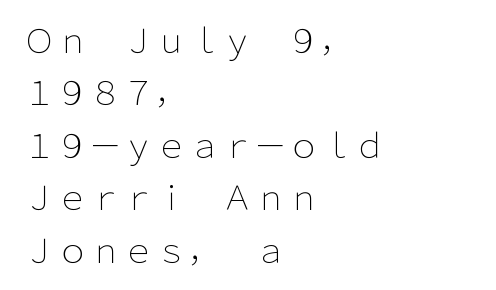
{"serif": "no", "italic": "no", "bold": "no", "weight": "light", "width": "normal", "stroke_contrast": "low", "x_height": "medium", "monospaced": "no", "underline": "no", "align": "left", "line_spacing": "normal", "line_spacing_ratio": 1.59, "letter_spacing": "normal", "letter_spacing_em": 0.0, "glyph_px": 33}
